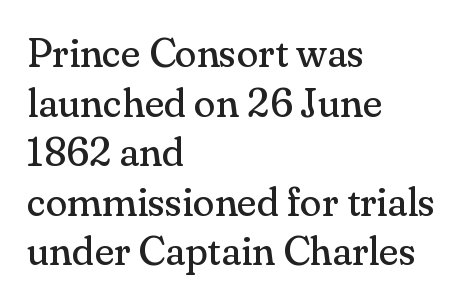
The passage shown is typed in a proportional face where columns would drift. The lines in this sample share a left origin and differ only in where they stop. The strokes carry an ordinary text weight at most. Letters rest on an invisible, unmarked baseline. The glyphs in this specimen are seriffed. Unlike italic type, these characters show no tilt at all.
